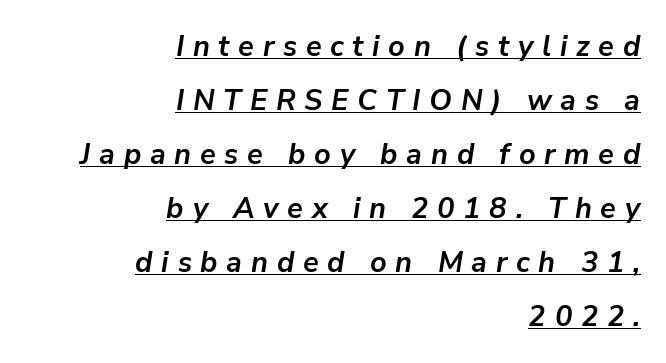
The image shows 29 px semibold type, italic (leaning right); set right-aligned, line spacing 1.86x, unusually wide letter spacing (+0.3 em), underlined; low stroke contrast and a medium x-height.
